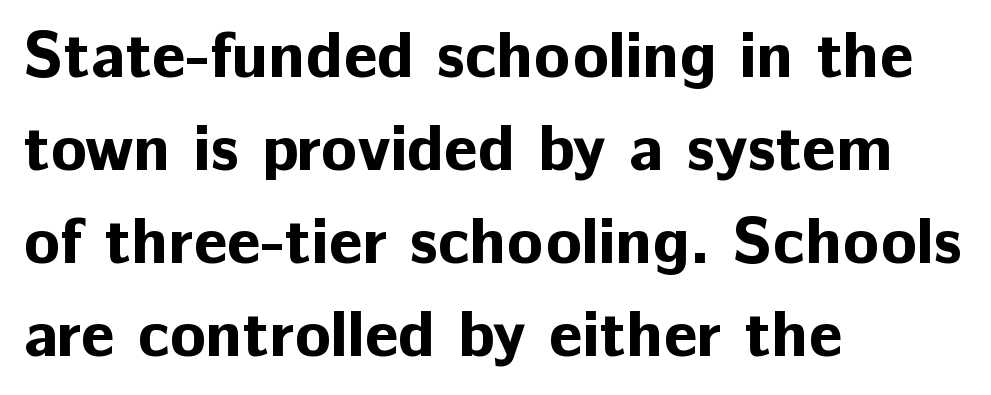
The image shows 66 px bold sans-serif type, upright; set left-aligned, normal line spacing (1.41x), normal letter spacing, not underlined; low stroke contrast and a medium x-height.
